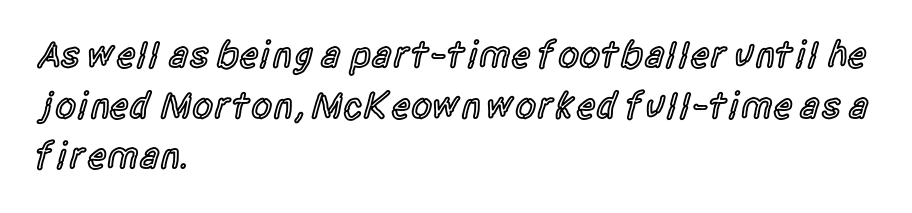
The image shows 38 px semibold, condensed sans-serif type; set left-aligned, normal line spacing (1.33x), normal letter spacing, not underlined; a large x-height.
